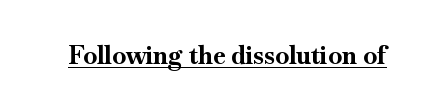
The face used here appears with an underline applied. Nope, not italic — everything's standing straight. This is heavy type, rendered in bold. Nobody touched the tracking dial on this one.
